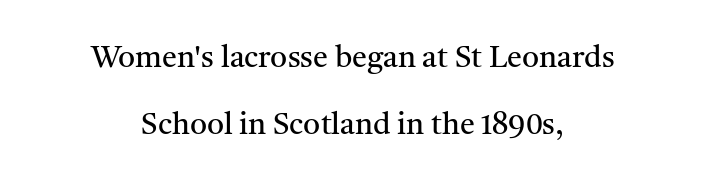
{"serif": "yes", "italic": "no", "bold": "no", "weight": "regular", "width": "normal", "stroke_contrast": "medium", "x_height": "medium", "monospaced": "no", "underline": "no", "align": "center", "line_spacing": "loose", "line_spacing_ratio": 2.23, "letter_spacing": "normal", "letter_spacing_em": 0.0, "glyph_px": 30}
